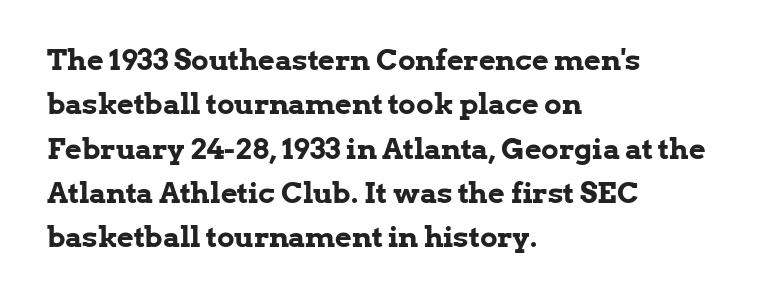
Varying glyph widths throughout — classic text-font behaviour. Stroke thickness is high; the sample reads as a true bold. Caption: multi-line text, flush left, ragged right. I'd call this a serif setting — the letters wear small feet. Letter spacing: default. The passage shown is not underscored anywhere.
